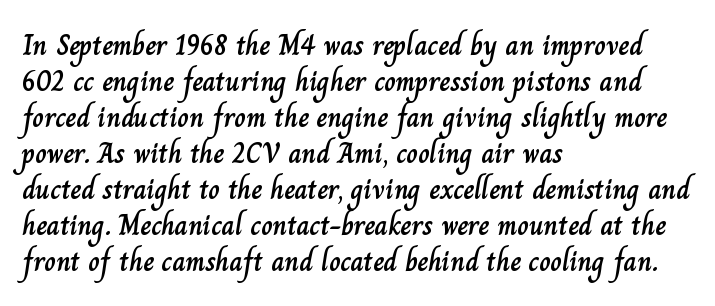
The image shows 29 px text type; set left-aligned, line spacing 1.24x, normal letter spacing, not underlined; low stroke contrast and a small x-height.
